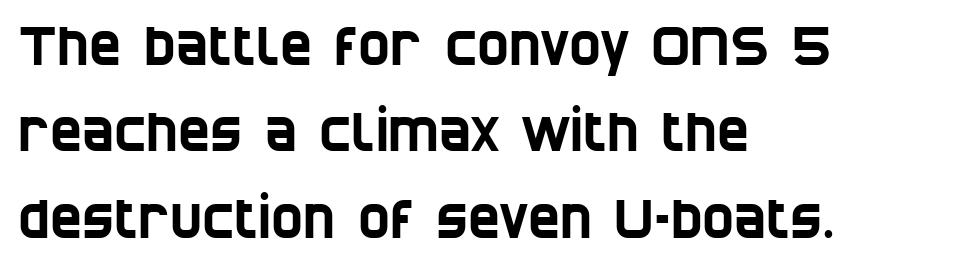
Regarding serifs, this sample does without them. You could not count columns in this text — the font is proportionally spaced. The line-height multiplier appears to be the usual default. The zone under the glyphs is completely vacant. Compared with a centered layout, this one pins lines to the left instead.
